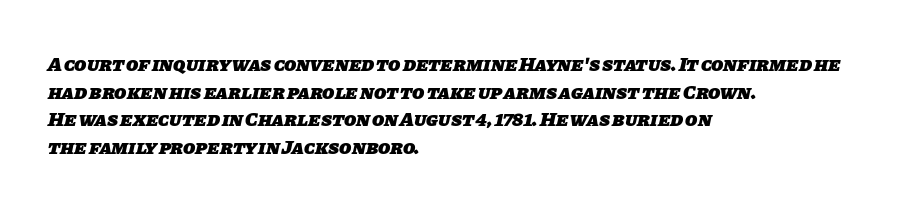
Caption: bold face, heavy strokes. The space directly below the letters is spotless. Letter spacing: default. The text block is weighted toward the left margin, trailing off unevenly rightward. The lines sit at an ordinary, default distance from one another.
